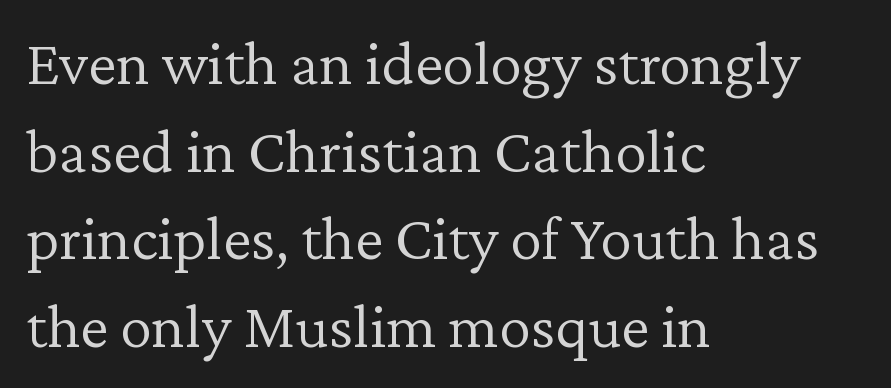
{"serif": "yes", "italic": "no", "bold": "no", "weight": "light", "width": "normal", "stroke_contrast": "low", "x_height": "medium", "monospaced": "no", "underline": "no", "align": "left", "line_spacing": "normal", "line_spacing_ratio": 1.37, "letter_spacing": "normal", "letter_spacing_em": 0.0, "glyph_px": 64}
